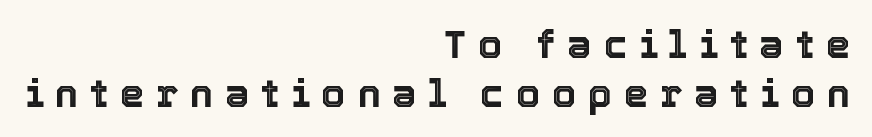
Where is the straight margin? On the right. This sample uses an upright cut, with every glyph sitting square on the baseline. Vertical spacing — default. The passage shown is typed in a proportional face where columns would drift. Clear beneath every line of the passage. Is the letter spacing exaggerated? Yes — the characters are pushed far apart.
